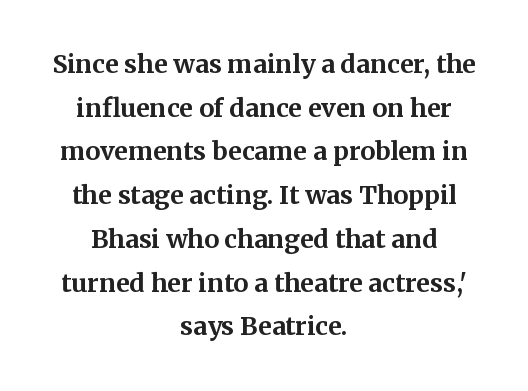
The image shows 25 px bold type, upright; set centered, line spacing 1.75x, normal letter spacing, not underlined.
